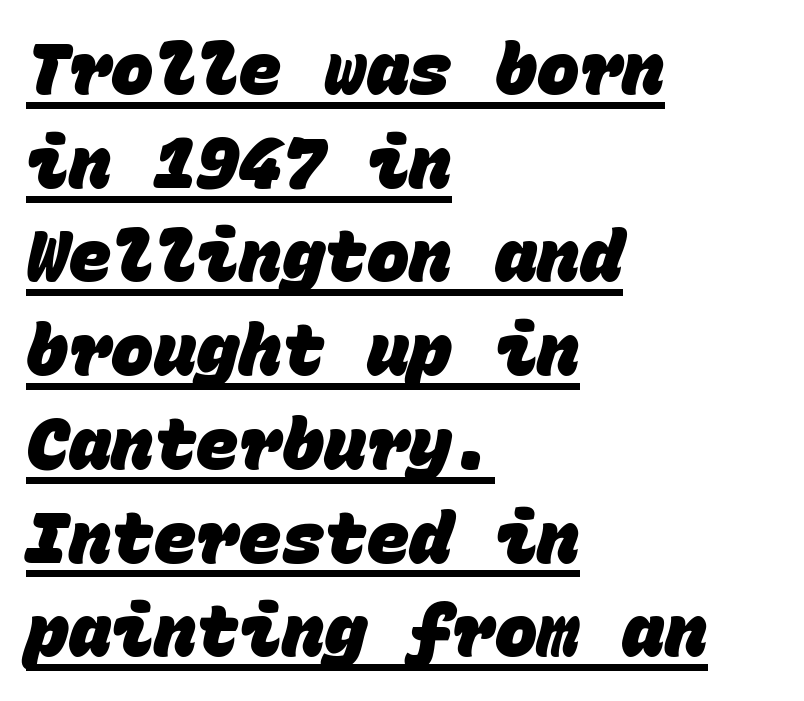
The leading is moderate, giving the passage an even texture. What weight is shown? A full bold with thick strokes. The rendered words wear a rule along their underside. Nobody touched the tracking dial on this one. Fixed-width glyphs throughout — classic coding-font behaviour.
